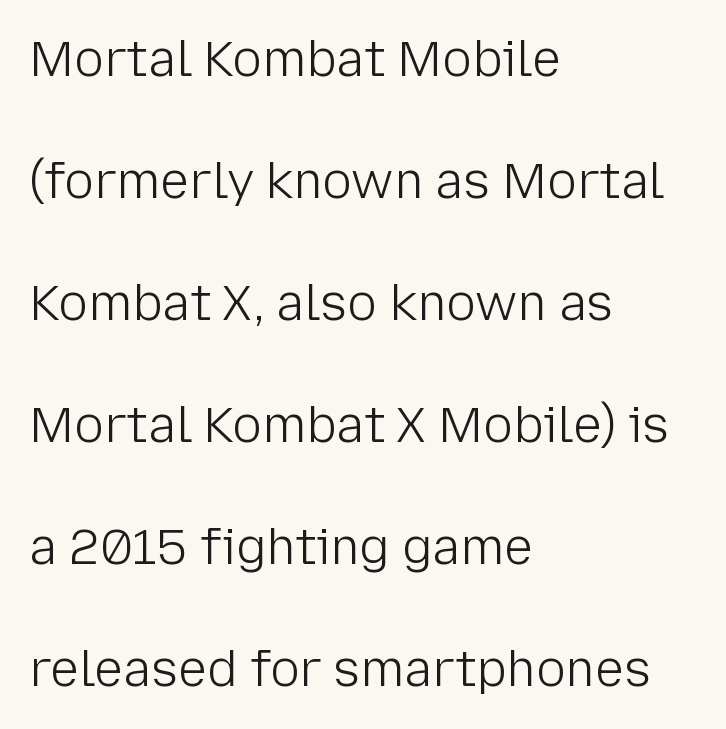
{"serif": "no", "italic": "no", "bold": "no", "weight": "light", "width": "normal", "stroke_contrast": "low", "x_height": "medium", "monospaced": "no", "underline": "no", "align": "left", "line_spacing": "loose", "line_spacing_ratio": 2.49, "letter_spacing": "normal", "letter_spacing_em": 0.0, "glyph_px": 49}
